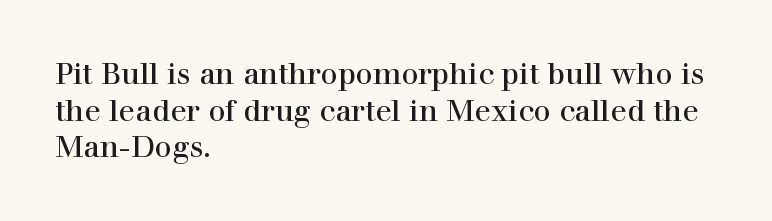
The letters advance in unequal steps, a hallmark of proportional type. Unlike a clean sans, this face finishes its strokes with serifs. Compared with a centered layout, this one pins lines to the left instead. Spacing between characters is what you'd get straight out of the box. This is roman type, the default non-slanted kind.
